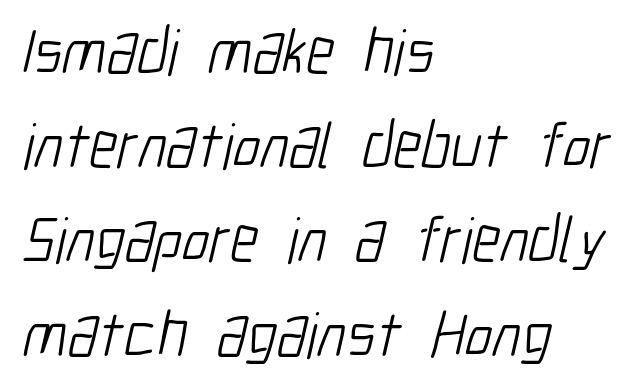
The tracking reads as untouched default to a designer's eye. Vertical stems look standard width or narrower in stroke. This sample has the flowing, uneven cadence of proportional lettering. Rows of type keep a routine distance in the vertical direction. Leftover space on each line is placed entirely after the last word. These lines are composed in type without serifs.
